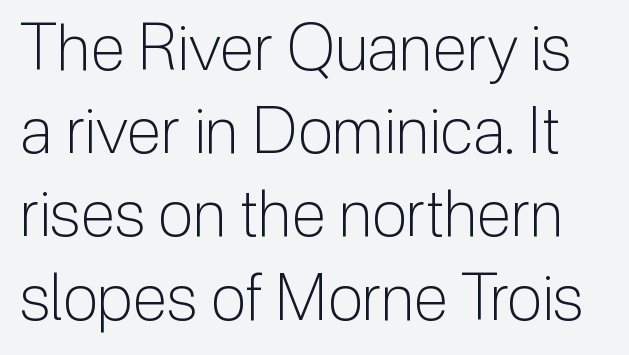
The image shows 64 px light sans-serif type, upright; set normal line spacing (1.3x), normal letter spacing, not underlined; low stroke contrast and a medium x-height.
